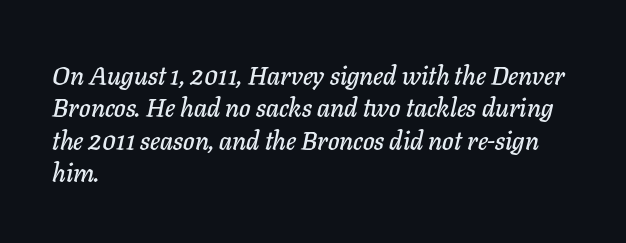
You could call the tracking neutral — neither tight nor loose. A clean baseline with only descenders dipping below it. The setting favours the left margin, as ordinary paragraphs usually do. There's an unmistakable incline to the writing here. The leading is moderate, giving the passage an even texture.
